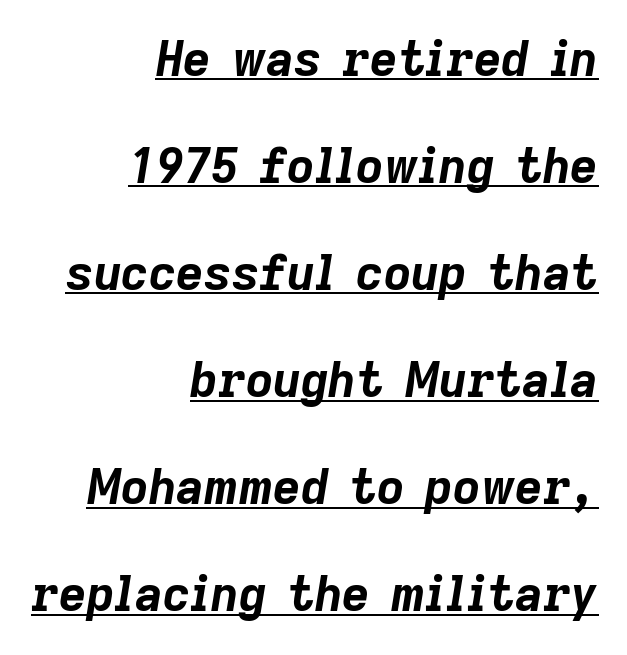
Q: Is the text bold? A: Yes.
Q: Is the text italic (slanted)? A: Yes, it leans right by about 9 degrees.
Q: Is the text underlined? A: Yes.
Q: How is the paragraph aligned? A: Right-aligned.
Q: Is the spacing between letters normal or unusually wide? A: Normal.
Q: Is the spacing between lines tight, normal or loose? A: Loose.
Q: Width (condensed, normal, or wide)? A: Normal.
Q: Stroke contrast? A: Low.
Q: x-height? A: Medium.
Q: Monospaced? A: No.
